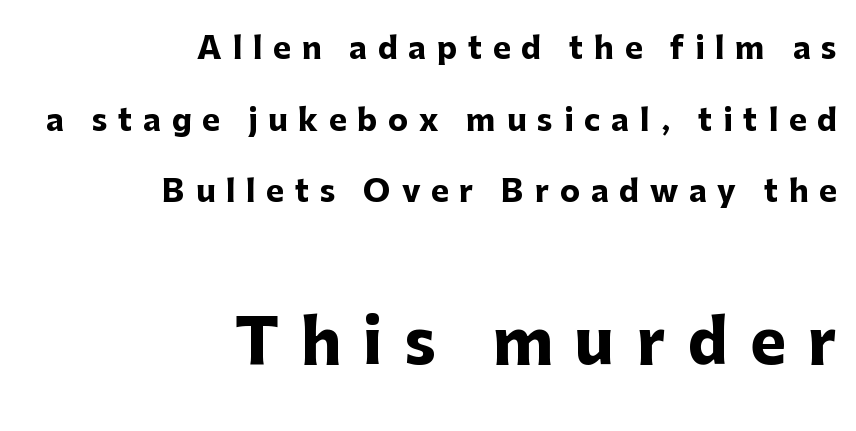
You could not count columns in this text — the font is proportionally spaced. Nothing sits at the stroke ends, so this counts as sans-serif. Someone cranked the tracking dial way up on this one. A typesetter would mark this as roman, not italic.
